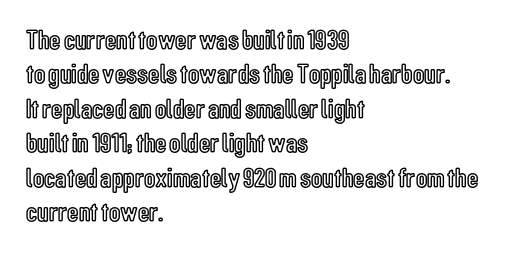
Q: Is the text italic (slanted)? A: No, it is upright.
Q: Is the text underlined? A: No.
Q: How is the paragraph aligned? A: Left-aligned.
Q: Is the spacing between letters normal or unusually wide? A: Normal.
Q: Width (condensed, normal, or wide)? A: Condensed.
Q: x-height? A: Medium.
Q: Monospaced? A: No.
